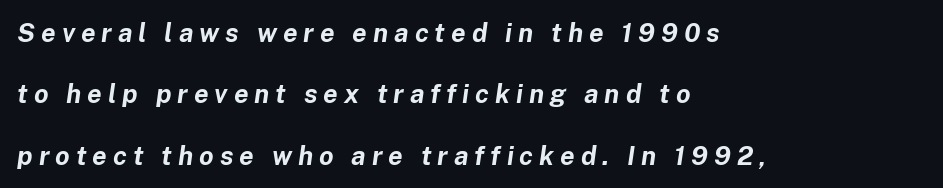
Posture: slanted. Check the space under the baseline: it is left empty. Each glyph is drawn with heavy, bold strokes. Which margin do the lines hug? The left one — the right edge is uneven. Inter-character spacing is expanded well beyond the font's built-in metrics.
